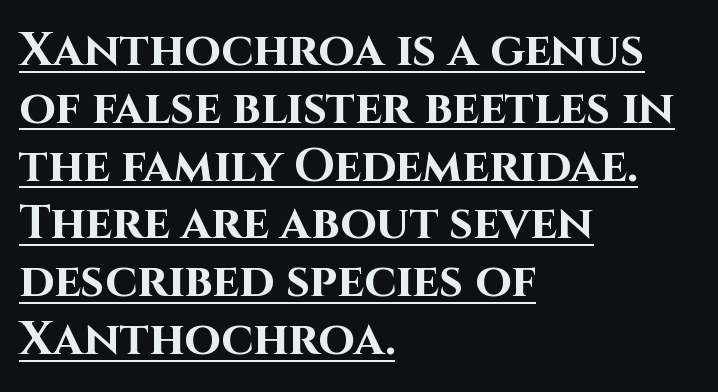
Q: Is the text bold? A: Yes.
Q: Is the text italic (slanted)? A: No, it is upright.
Q: Is the typeface a serif or a sans-serif typeface? A: Sans-serif.
Q: Is the text underlined? A: Yes.
Q: How is the paragraph aligned? A: Left-aligned.
Q: Is the spacing between letters normal or unusually wide? A: Normal.
Q: Width (condensed, normal, or wide)? A: Normal.
Q: Stroke contrast? A: High.
Q: x-height? A: Large.
Q: Monospaced? A: No.
